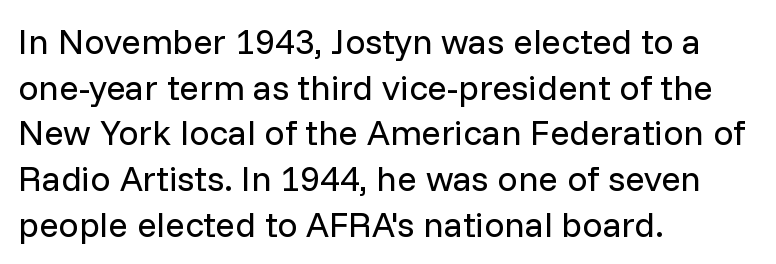
Q: Is the text bold? A: No.
Q: Is the text italic (slanted)? A: No, it is upright.
Q: Is the typeface a serif or a sans-serif typeface? A: Sans-serif.
Q: Is the text underlined? A: No.
Q: How is the paragraph aligned? A: Left-aligned.
Q: Is the spacing between letters normal or unusually wide? A: Normal.
Q: Is the spacing between lines tight, normal or loose? A: Normal.
Q: Width (condensed, normal, or wide)? A: Normal.
Q: Stroke contrast? A: Low.
Q: x-height? A: Medium.
Q: Monospaced? A: No.
